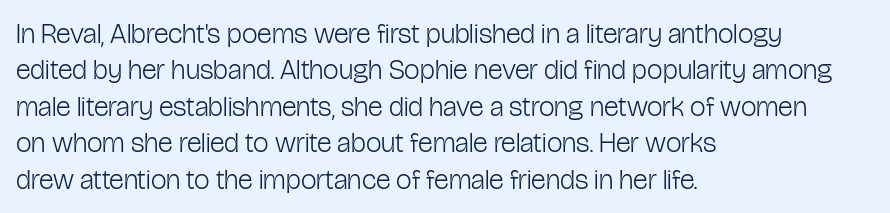
Q: Is the text bold? A: No.
Q: Is the text italic (slanted)? A: No, it is upright.
Q: Is the typeface a serif or a sans-serif typeface? A: Sans-serif.
Q: Is the text underlined? A: No.
Q: How is the paragraph aligned? A: Left-aligned.
Q: Is the spacing between letters normal or unusually wide? A: Normal.
Q: Is the spacing between lines tight, normal or loose? A: Normal.
Q: Width (condensed, normal, or wide)? A: Condensed.
Q: Stroke contrast? A: Low.
Q: x-height? A: Medium.
Q: Monospaced? A: No.
